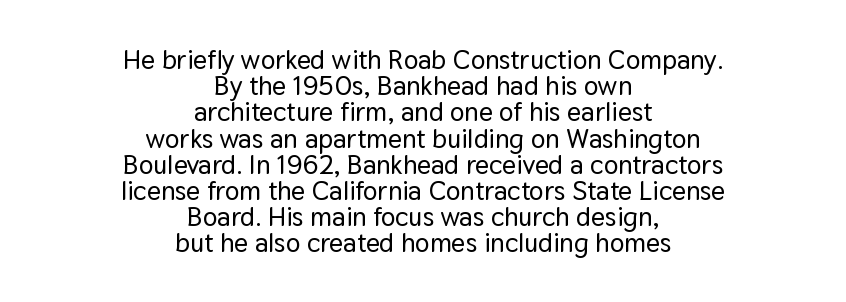
Each word holds together tightly as a unit, with standard inter-letter gaps. Every stem runs plumb, perpendicular to the baseline. Every row of glyphs is offset so its center matches the block's center. The rendering uses a small line-height, squeezing the rows.
